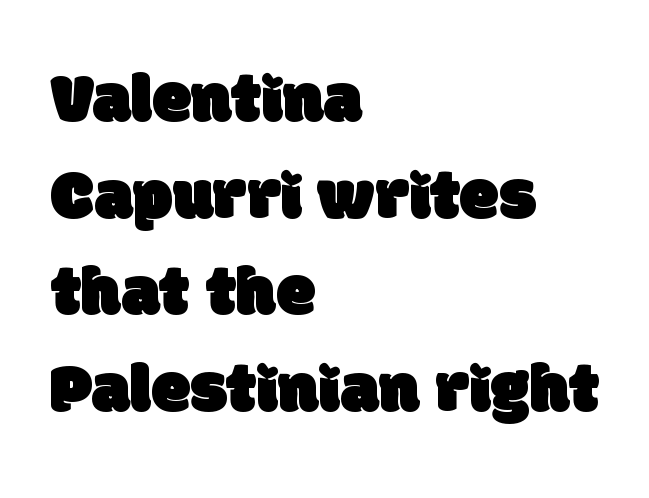
The image shows 71 px sans-serif type; set left-aligned, normal line spacing (1.36x), normal letter spacing, not underlined; low stroke contrast and a large x-height.
